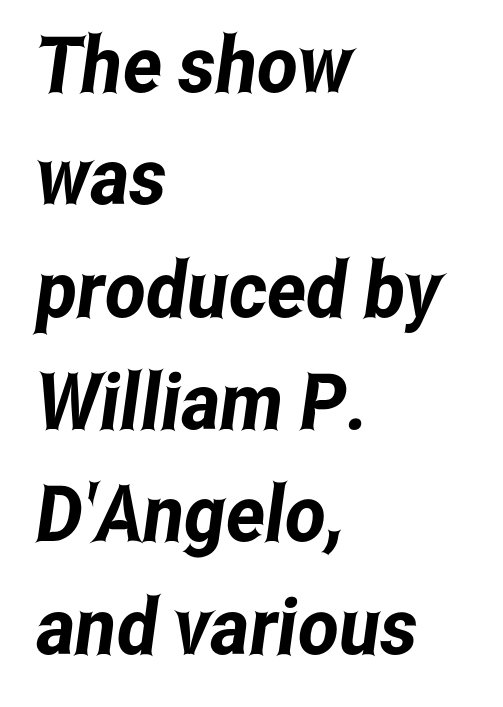
{"serif": "no", "width": "condensed", "stroke_contrast": "low", "x_height": "medium", "monospaced": "no", "underline": "no", "align": "left", "line_spacing": "normal", "line_spacing_ratio": 1.44, "letter_spacing": "normal", "letter_spacing_em": 0.0, "glyph_px": 78}
